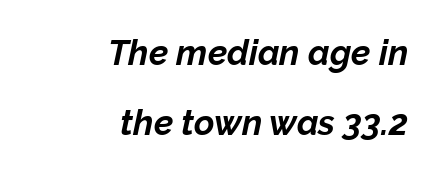
This sample is right-justified, so line beginnings fall wherever the words allow. The block of text is sparse from top to bottom, with ample space between rows. Note the varied advance widths — an 'i' is clearly narrower than an 'm'. The strokes are fattened all the way to bold. The letters are slanted; this is an italic face. Only glyphs here, with clear space below each row.
